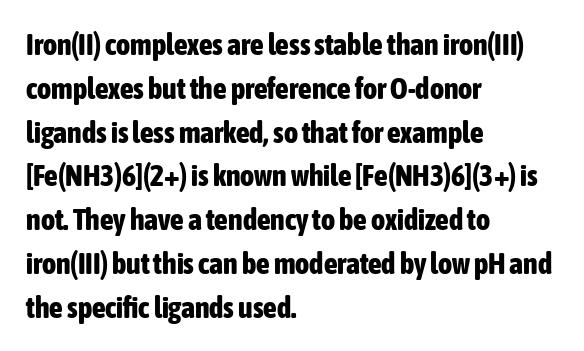
A classic flush-left, rag-right setting is used for this passage. Posture: upright roman. Note the varied advance widths — an 'i' is clearly narrower than an 'm'. Bold? Absolutely — the strokes are thick and heavy. The type is set solid horizontally, with unmodified tracking.
